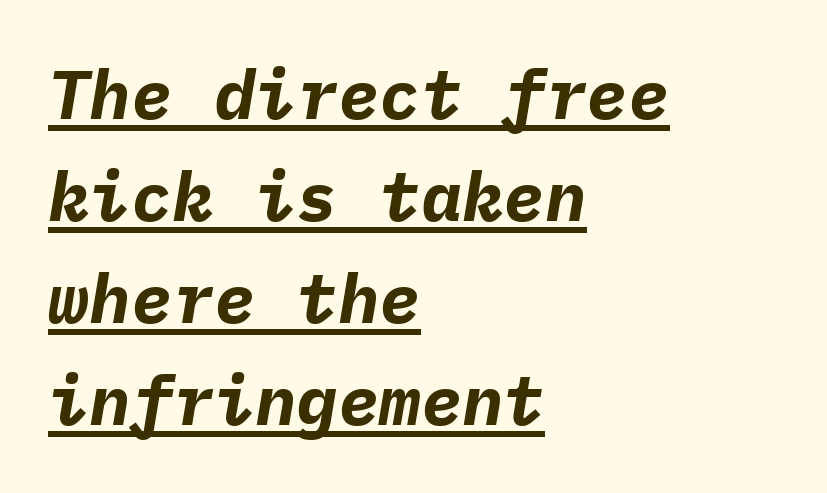
Strokes here are thick enough to call this a true bold. The typography opts for an oblique posture over an upright one. The rag falls on the right side of this text block. Nothing unusual about the tracking: characters are spaced as the font intends.
